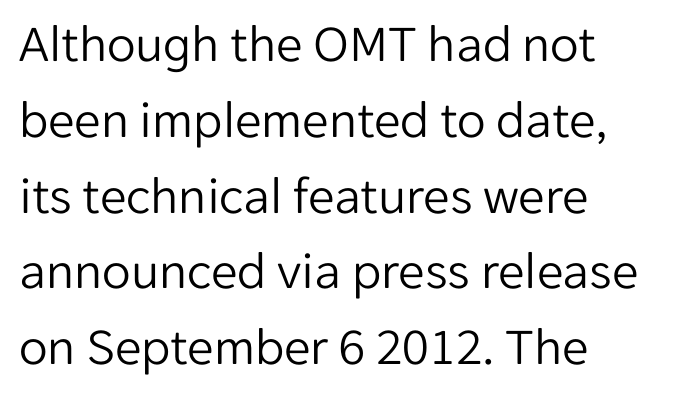
{"serif": "no", "italic": "no", "bold": "no", "weight": "light", "width": "normal", "stroke_contrast": "low", "x_height": "medium", "monospaced": "no", "underline": "no", "align": "left", "line_spacing": "normal", "line_spacing_ratio": 1.43, "letter_spacing": "normal", "letter_spacing_em": 0.0, "glyph_px": 53}
